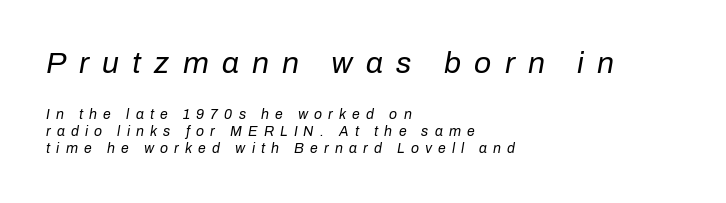
Q: Is the text bold? A: No.
Q: Is the text italic (slanted)? A: Yes, it leans right by about 10 degrees.
Q: Is the text underlined? A: No.
Q: How is the paragraph aligned? A: Left-aligned.
Q: Is the spacing between letters normal or unusually wide? A: Unusually wide.
Q: Which block of text is set in a larger size, the first (top) or the second (bottom)? A: The first (top) one.
Q: Width (condensed, normal, or wide)? A: Normal.
Q: Stroke contrast? A: Low.
Q: x-height? A: Medium.
Q: Monospaced? A: No.
